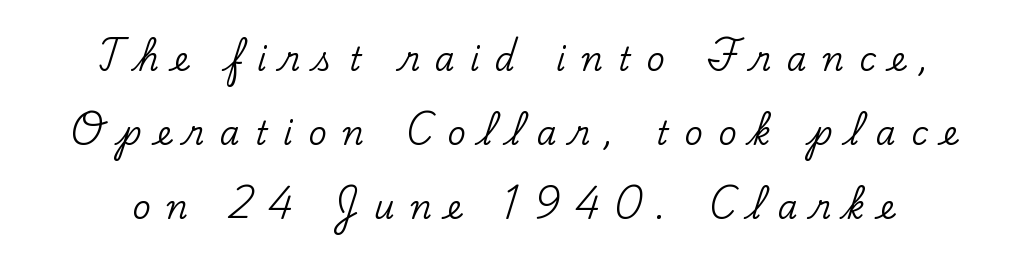
{"serif": "yes", "width": "normal", "stroke_contrast": "low", "x_height": "small", "monospaced": "no", "underline": "no", "line_spacing": "loose", "line_spacing_ratio": 2.31, "letter_spacing": "wide", "letter_spacing_em": 0.48, "glyph_px": 32}
